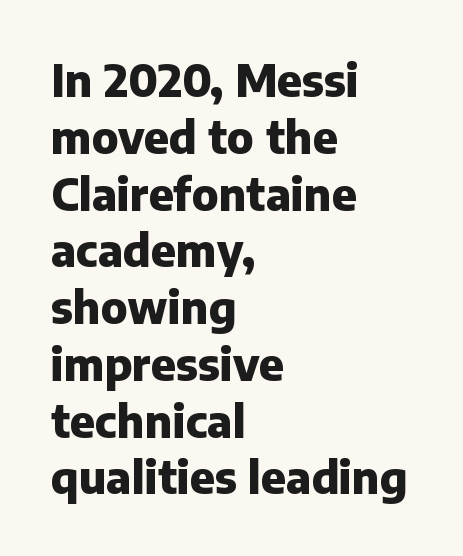
The glyphs are unaccompanied by any horizontal stroke below them. Upright lettering throughout. This sample has the flowing, uneven cadence of proportional lettering. I'd describe the lettering as bold — thick and assertive. This sample uses plain, unmodified letter spacing.
